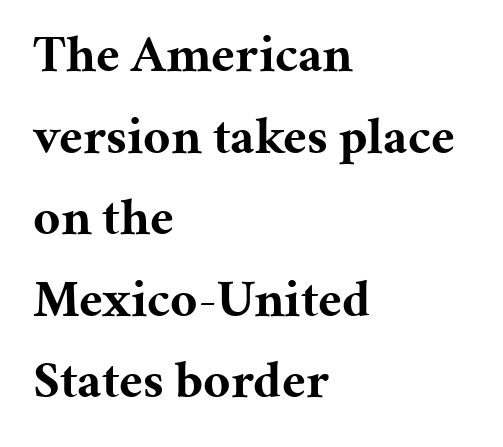
Q: Is the text bold? A: Yes.
Q: Is the text italic (slanted)? A: No, it is upright.
Q: Is the typeface a serif or a sans-serif typeface? A: Serif.
Q: Is the text underlined? A: No.
Q: How is the paragraph aligned? A: Left-aligned.
Q: Is the spacing between letters normal or unusually wide? A: Normal.
Q: Is the spacing between lines tight, normal or loose? A: Normal.
Q: Width (condensed, normal, or wide)? A: Normal.
Q: Stroke contrast? A: Medium.
Q: x-height? A: Medium.
Q: Monospaced? A: No.
